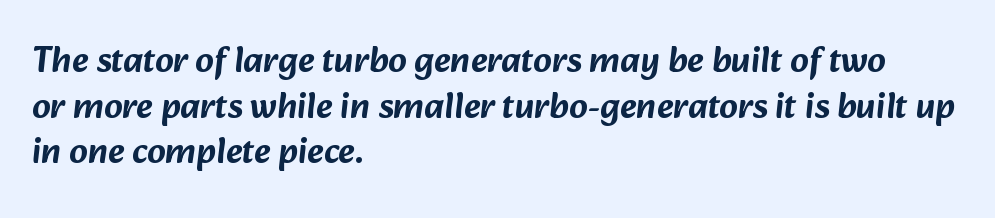
The image shows 36 px sans-serif type; set left-aligned, normal line spacing (1.27x), normal letter spacing, not underlined; low stroke contrast and a medium x-height.
